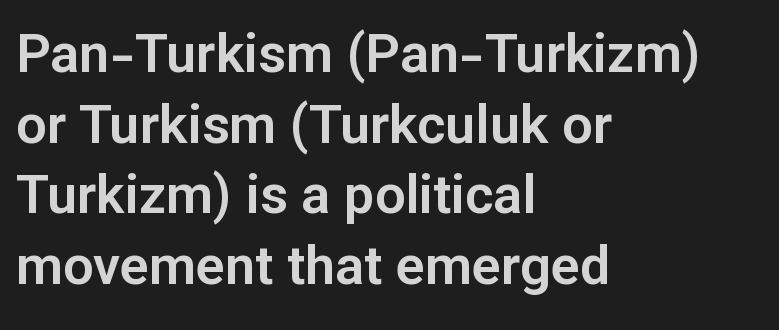
The image shows 54 px sans-serif type, upright; set left-aligned, normal line spacing (1.31x), normal letter spacing, not underlined; low stroke contrast and a medium x-height.
